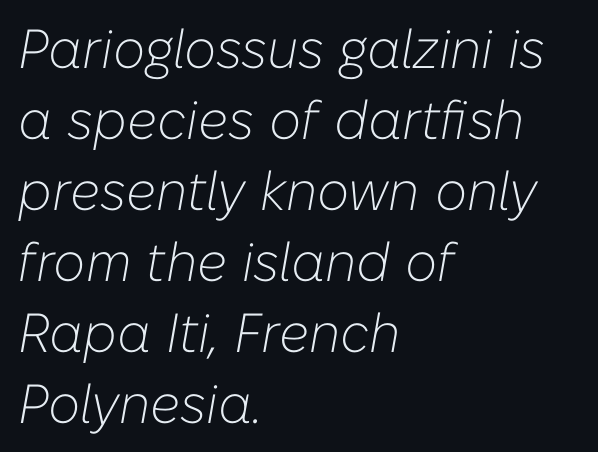
The type is set solid horizontally, with unmodified tracking. Is this a fixed-width face? No — the glyphs have proportional, varying widths. Counters stay open thanks to moderate or lighter strokes. This sample is left-justified, so line endings fall wherever the words run out.
